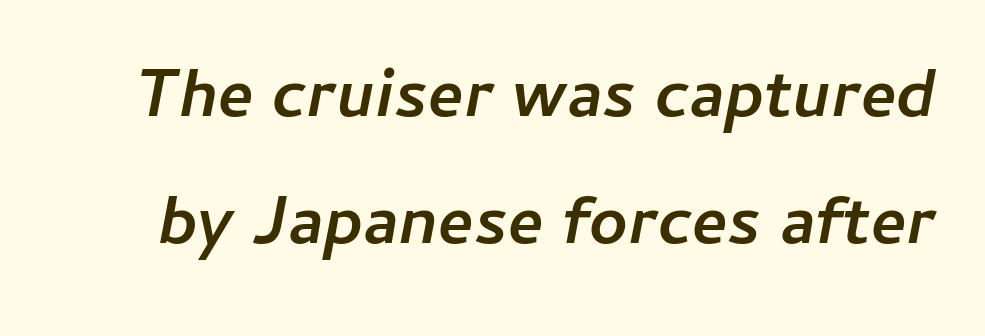
Q: Is the text bold? A: Yes.
Q: Is the text italic (slanted)? A: Yes, it leans right by about 11 degrees.
Q: Is the text underlined? A: No.
Q: Is the spacing between letters normal or unusually wide? A: Normal.
Q: Is the spacing between lines tight, normal or loose? A: Loose.
Q: Width (condensed, normal, or wide)? A: Normal.
Q: Stroke contrast? A: Low.
Q: x-height? A: Medium.
Q: Monospaced? A: No.
